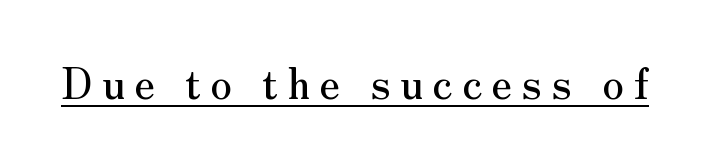
Tracking here is generous; glyphs stand well apart from one another. Decoration check: the copy is underlined. The letters stand upright; this is a roman face. Letterform terminals end in serifs throughout the passage.
